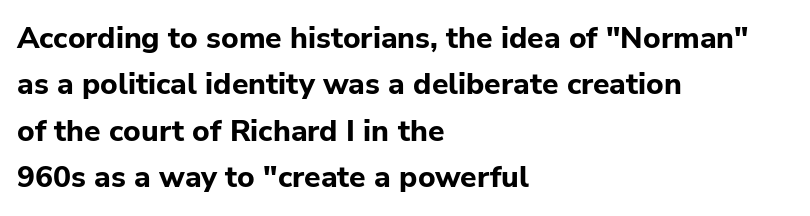
{"serif": "no", "italic": "no", "bold": "yes", "weight": "bold", "width": "normal", "stroke_contrast": "low", "x_height": "medium", "monospaced": "no", "underline": "no", "align": "left", "line_spacing": "normal", "line_spacing_ratio": 1.55, "letter_spacing": "normal", "letter_spacing_em": 0.0, "glyph_px": 30}
